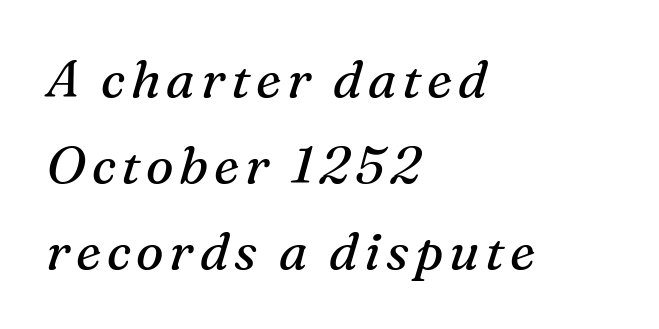
Q: Is the text bold? A: No.
Q: Is the text italic (slanted)? A: Yes, it leans right by about 16 degrees.
Q: Is the typeface a serif or a sans-serif typeface? A: Serif.
Q: Is the text underlined? A: No.
Q: How is the paragraph aligned? A: Left-aligned.
Q: Is the spacing between lines tight, normal or loose? A: Normal.
Q: Width (condensed, normal, or wide)? A: Normal.
Q: Stroke contrast? A: Medium.
Q: x-height? A: Medium.
Q: Monospaced? A: No.
